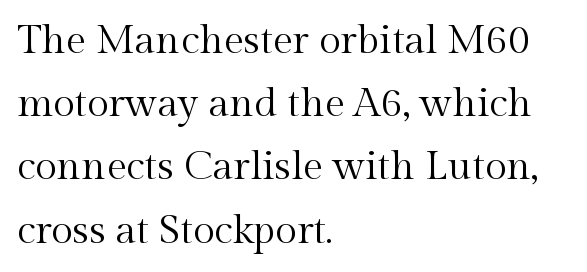
Q: Is the text bold? A: No.
Q: Is the text italic (slanted)? A: No, it is upright.
Q: Is the typeface a serif or a sans-serif typeface? A: Serif.
Q: Is the text underlined? A: No.
Q: How is the paragraph aligned? A: Left-aligned.
Q: Is the spacing between letters normal or unusually wide? A: Normal.
Q: Is the spacing between lines tight, normal or loose? A: Normal.
Q: Width (condensed, normal, or wide)? A: Normal.
Q: x-height? A: Medium.
Q: Monospaced? A: No.
